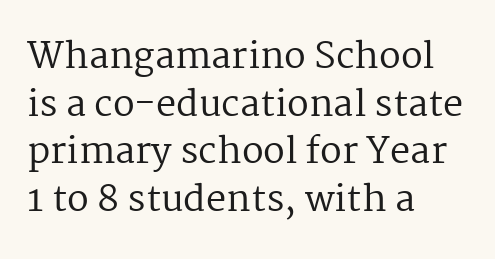
{"serif": "yes", "italic": "no", "bold": "no", "weight": "regular", "width": "normal", "stroke_contrast": "medium", "x_height": "medium", "monospaced": "no", "underline": "no", "align": "left", "line_spacing": "normal", "line_spacing_ratio": 1.32, "letter_spacing": "normal", "letter_spacing_em": 0.0, "glyph_px": 36}
